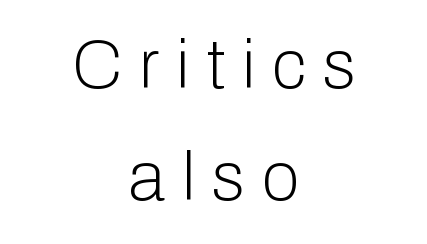
Q: Is the text bold? A: No.
Q: Is the text italic (slanted)? A: No, it is upright.
Q: Is the typeface a serif or a sans-serif typeface? A: Sans-serif.
Q: Is the text underlined? A: No.
Q: How is the paragraph aligned? A: Centered.
Q: Is the spacing between letters normal or unusually wide? A: Unusually wide.
Q: Is the spacing between lines tight, normal or loose? A: Normal.
Q: Width (condensed, normal, or wide)? A: Normal.
Q: Stroke contrast? A: Low.
Q: x-height? A: Medium.
Q: Monospaced? A: No.
